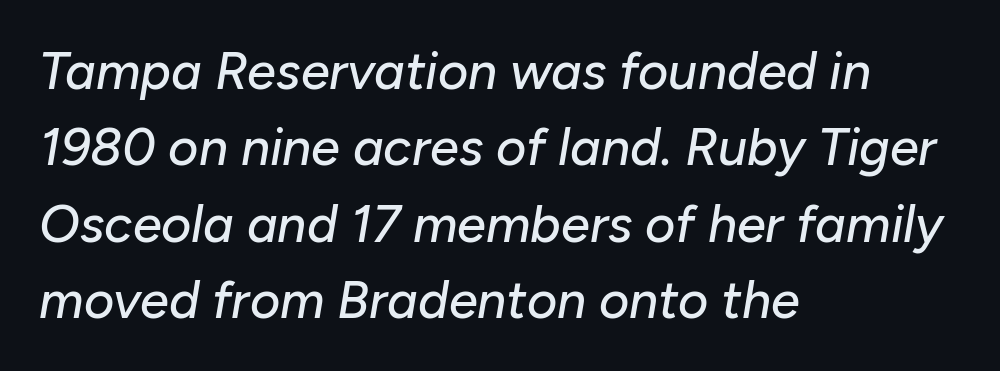
{"italic": "yes", "lean": "right", "slant_degrees": 10, "width": "normal", "stroke_contrast": "low", "x_height": "medium", "monospaced": "no", "underline": "no", "align": "left", "line_spacing": "normal", "line_spacing_ratio": 1.47, "letter_spacing": "normal", "letter_spacing_em": 0.0, "glyph_px": 52}
